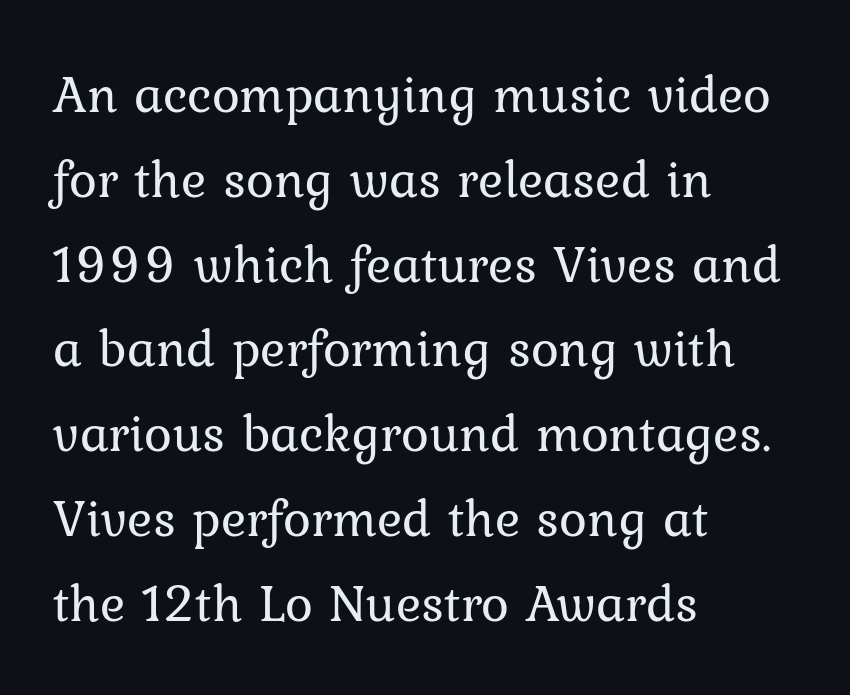
The passage shown is typed in a proportional face where columns would drift. Interline gaps are of average width in this sample. The ragged edge is on the right, which tells us the setting is flush left. To sum up the face: it has serifs. No heavy texture on the line: the type isn't bold. The axis of the letterforms is exactly vertical.
